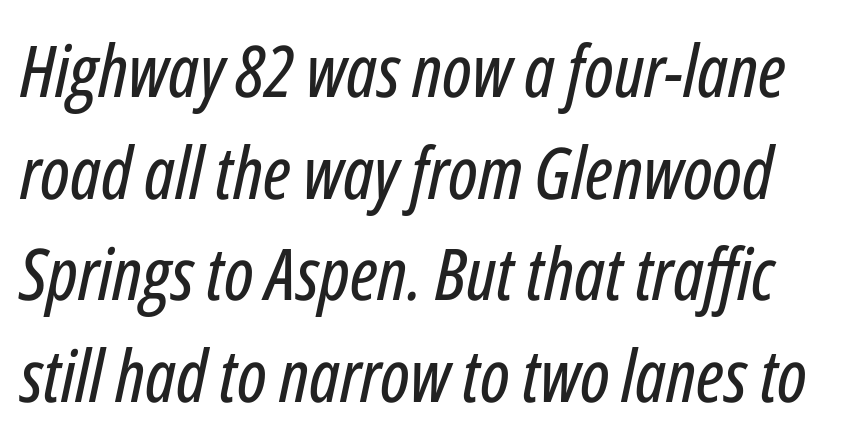
Q: Is the text italic (slanted)? A: Yes, it leans right by about 12 degrees.
Q: Is the text underlined? A: No.
Q: Is the spacing between letters normal or unusually wide? A: Normal.
Q: Is the spacing between lines tight, normal or loose? A: Normal.
Q: Width (condensed, normal, or wide)? A: Condensed.
Q: Stroke contrast? A: Low.
Q: x-height? A: Medium.
Q: Monospaced? A: No.
